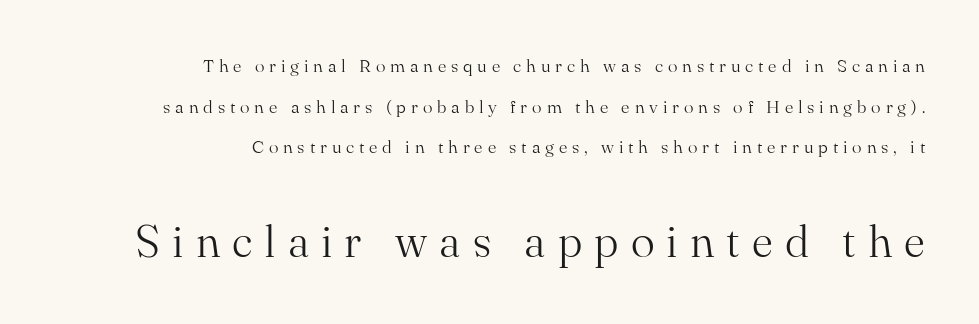
The image shows 45 px light serif type, upright; set right-aligned, loose line spacing (2.26x), unusually wide letter spacing (+0.27 em), not underlined; the second (bottom) block is 2.5x larger; medium stroke contrast and a small x-height.
